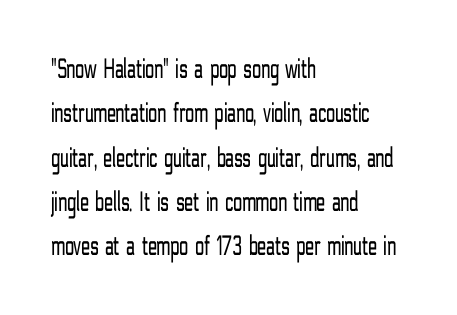
Note the varied advance widths — an 'i' is clearly narrower than an 'm'. The baseline area is clear. A student would call this left alignment; a typographer would say flush left, rag right. Look at the tracking — it's just the regular setting, nothing added. The type sits square on the baseline with zero lean. Serifs: no, the terminals of the letterforms are clean.
